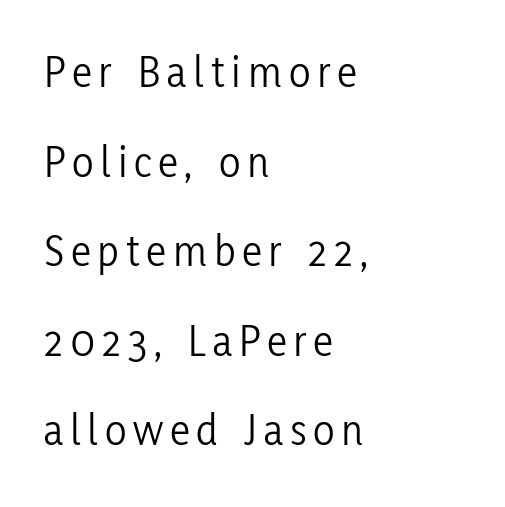
The image shows 45 px light, condensed sans-serif type, upright; set left-aligned, loose line spacing (1.99x), not underlined; low stroke contrast and a medium x-height.
